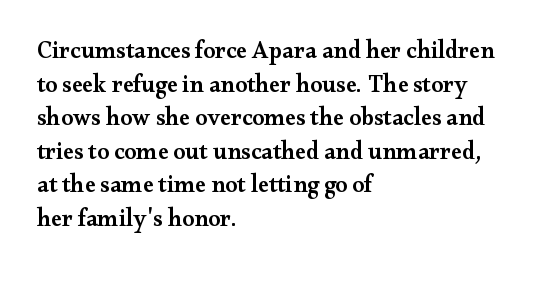
Q: Is the text bold? A: Semi-bold.
Q: Is the text italic (slanted)? A: No, it is upright.
Q: Is the text underlined? A: No.
Q: How is the paragraph aligned? A: Left-aligned.
Q: Is the spacing between letters normal or unusually wide? A: Normal.
Q: Is the spacing between lines tight, normal or loose? A: Normal.
